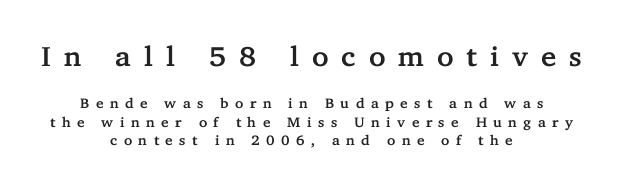
Q: Is the text italic (slanted)? A: No, it is upright.
Q: Is the typeface a serif or a sans-serif typeface? A: Serif.
Q: Is the text underlined? A: No.
Q: How is the paragraph aligned? A: Centered.
Q: Is the spacing between letters normal or unusually wide? A: Unusually wide.
Q: Is the spacing between lines tight, normal or loose? A: Normal.
Q: Which block of text is set in a larger size, the first (top) or the second (bottom)? A: The first (top) one.
Q: Width (condensed, normal, or wide)? A: Normal.
Q: Stroke contrast? A: Low.
Q: x-height? A: Medium.
Q: Monospaced? A: No.
